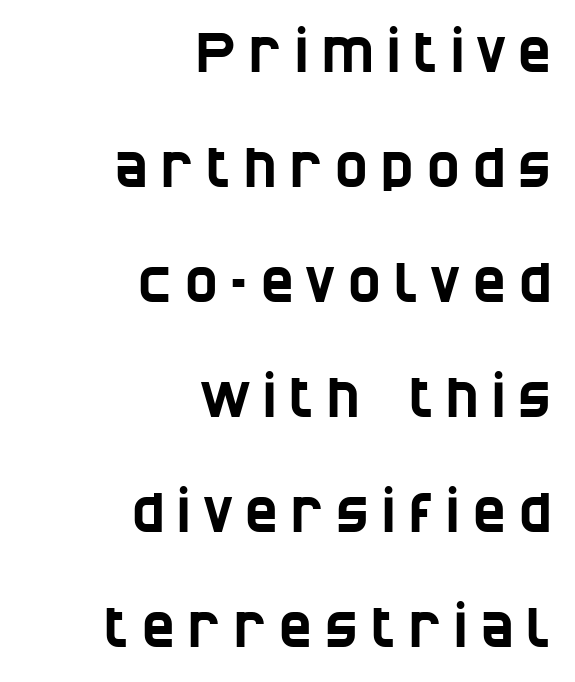
{"serif": "no", "width": "condensed", "stroke_contrast": "low", "x_height": "large", "monospaced": "no", "underline": "no", "align": "right", "line_spacing": "loose", "line_spacing_ratio": 2.09, "letter_spacing": "wide", "letter_spacing_em": 0.24, "glyph_px": 55}
